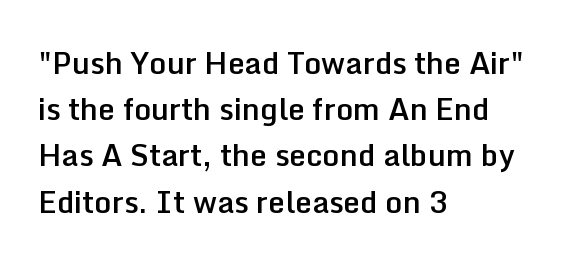
{"serif": "no", "italic": "no", "bold": "semi", "weight": "semibold", "width": "normal", "stroke_contrast": "low", "x_height": "medium", "monospaced": "no", "underline": "no", "align": "left", "line_spacing": "normal", "line_spacing_ratio": 1.54, "letter_spacing": "normal", "letter_spacing_em": 0.0, "glyph_px": 30}
